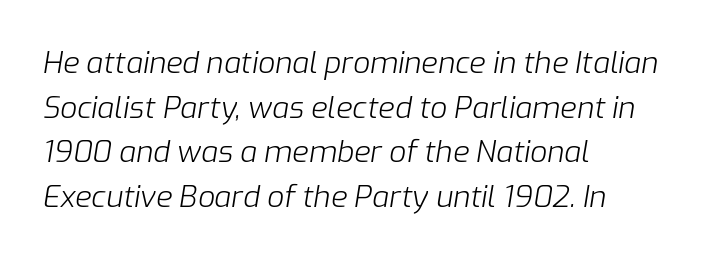
Q: Is the text bold? A: No.
Q: Is the text italic (slanted)? A: Yes, it leans right by about 9 degrees.
Q: Is the text underlined? A: No.
Q: How is the paragraph aligned? A: Left-aligned.
Q: Is the spacing between letters normal or unusually wide? A: Normal.
Q: Is the spacing between lines tight, normal or loose? A: Normal.
Q: Width (condensed, normal, or wide)? A: Normal.
Q: Stroke contrast? A: Low.
Q: x-height? A: Medium.
Q: Monospaced? A: No.
